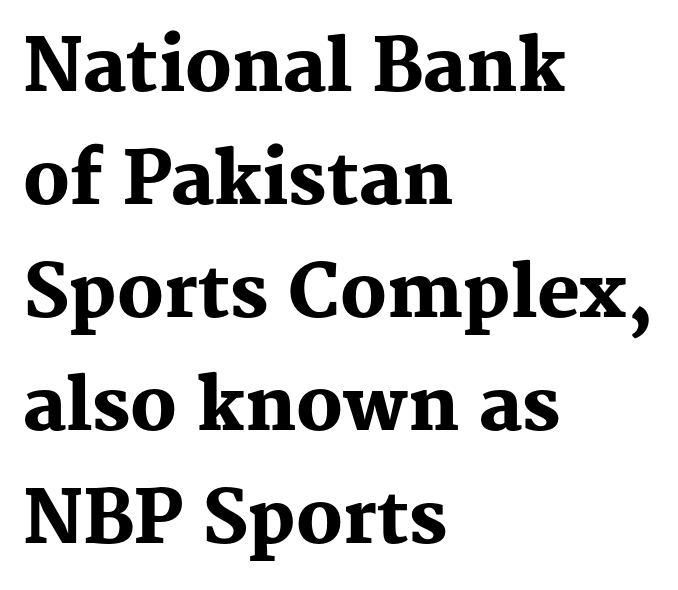
{"serif": "yes", "italic": "no", "bold": "yes", "weight": "heavy", "width": "normal", "stroke_contrast": "medium", "x_height": "medium", "monospaced": "no", "underline": "no", "align": "left", "line_spacing": "normal", "line_spacing_ratio": 1.57, "letter_spacing": "normal", "letter_spacing_em": 0.0, "glyph_px": 72}
